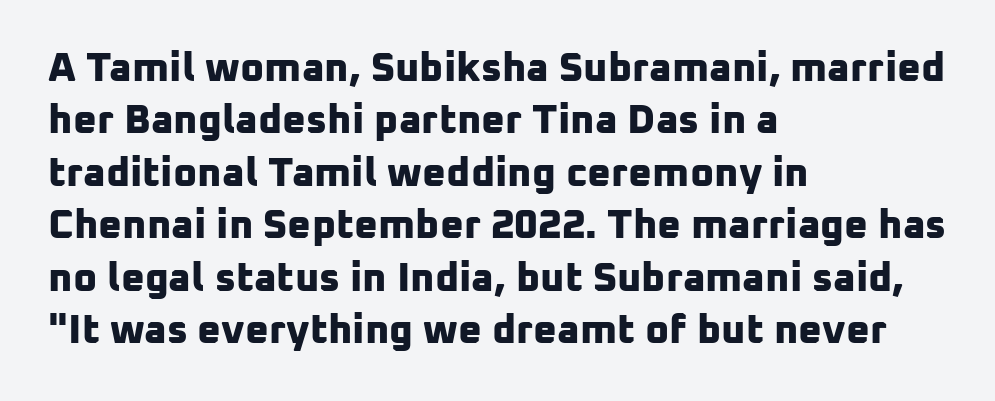
{"serif": "no", "bold": "yes", "weight": "bold", "width": "normal", "stroke_contrast": "low", "x_height": "medium", "monospaced": "no", "underline": "no", "align": "left", "line_spacing": "normal", "line_spacing_ratio": 1.28, "letter_spacing": "normal", "letter_spacing_em": 0.0, "glyph_px": 41}
